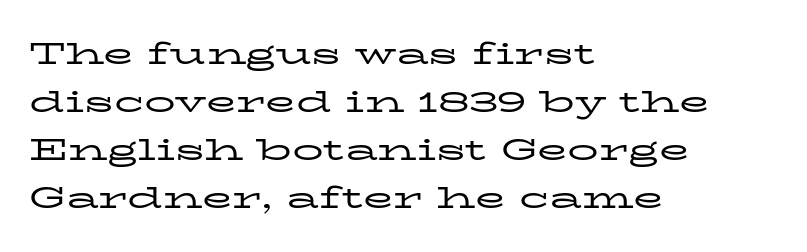
Q: Is the text bold? A: No.
Q: Is the text italic (slanted)? A: No, it is upright.
Q: Is the typeface a serif or a sans-serif typeface? A: Serif.
Q: Is the text underlined? A: No.
Q: How is the paragraph aligned? A: Left-aligned.
Q: Is the spacing between letters normal or unusually wide? A: Normal.
Q: Is the spacing between lines tight, normal or loose? A: Normal.
Q: Width (condensed, normal, or wide)? A: Wide.
Q: Stroke contrast? A: Low.
Q: x-height? A: Medium.
Q: Monospaced? A: No.
